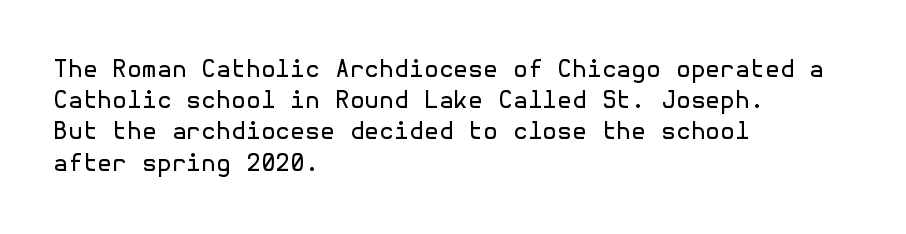
The image shows 24 px text type, upright; set left-aligned, normal line spacing (1.3x), normal letter spacing, not underlined.
